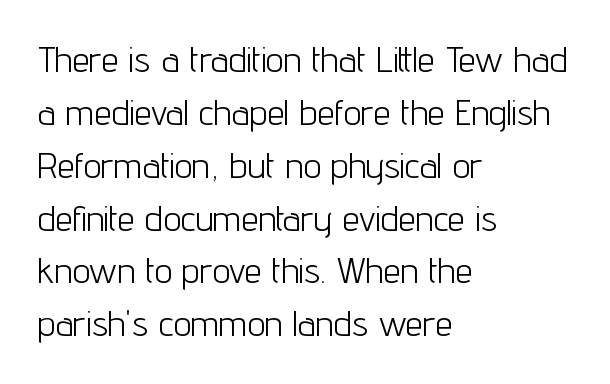
Q: Is the text bold? A: No.
Q: Is the text italic (slanted)? A: No, it is upright.
Q: Is the typeface a serif or a sans-serif typeface? A: Sans-serif.
Q: Is the text underlined? A: No.
Q: How is the paragraph aligned? A: Left-aligned.
Q: Is the spacing between letters normal or unusually wide? A: Normal.
Q: Is the spacing between lines tight, normal or loose? A: Normal.
Q: Width (condensed, normal, or wide)? A: Condensed.
Q: Stroke contrast? A: Low.
Q: x-height? A: Medium.
Q: Monospaced? A: No.
